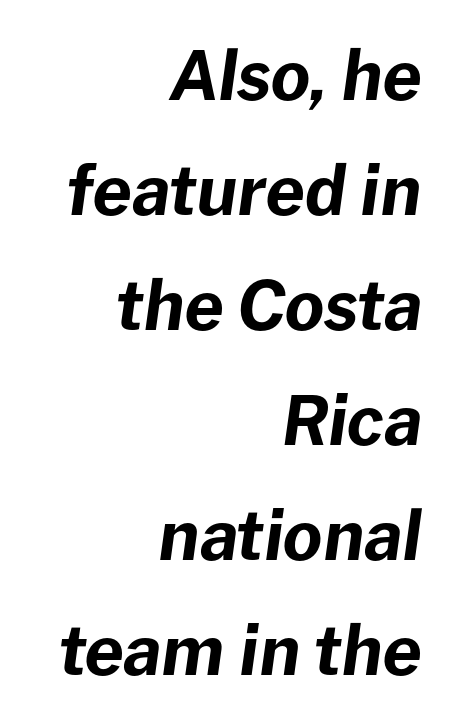
Q: Is the text bold? A: Yes.
Q: Is the text italic (slanted)? A: Yes, it leans right by about 8 degrees.
Q: Is the text underlined? A: No.
Q: How is the paragraph aligned? A: Right-aligned.
Q: Is the spacing between letters normal or unusually wide? A: Normal.
Q: Is the spacing between lines tight, normal or loose? A: Normal.
Q: Width (condensed, normal, or wide)? A: Normal.
Q: Stroke contrast? A: Low.
Q: x-height? A: Medium.
Q: Monospaced? A: No.
